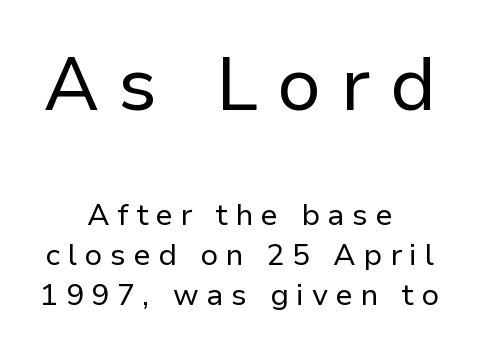
Q: Is the text bold? A: No.
Q: Is the text italic (slanted)? A: No, it is upright.
Q: Is the typeface a serif or a sans-serif typeface? A: Sans-serif.
Q: Is the text underlined? A: No.
Q: How is the paragraph aligned? A: Centered.
Q: Is the spacing between letters normal or unusually wide? A: Unusually wide.
Q: Is the spacing between lines tight, normal or loose? A: Normal.
Q: Which block of text is set in a larger size, the first (top) or the second (bottom)? A: The first (top) one.
Q: Width (condensed, normal, or wide)? A: Normal.
Q: Stroke contrast? A: Low.
Q: x-height? A: Medium.
Q: Monospaced? A: No.
